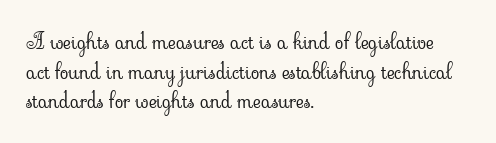
{"italic": "no", "bold": "no", "underline": "no", "align": "left", "line_spacing": "normal", "line_spacing_ratio": 1.35, "letter_spacing": "normal", "letter_spacing_em": 0.0, "glyph_px": 22}
